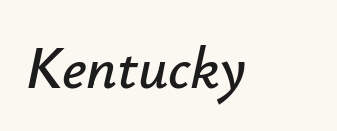
{"italic": "yes", "lean": "right", "slant_degrees": 12, "width": "normal", "stroke_contrast": "low", "x_height": "small", "monospaced": "no", "underline": "no", "letter_spacing": "normal", "letter_spacing_em": 0.0, "glyph_px": 59}
